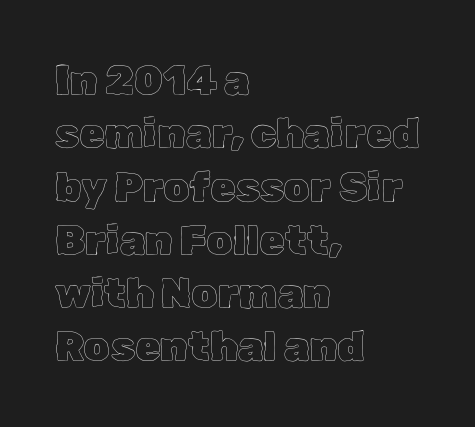
{"italic": "no", "width": "normal", "x_height": "medium", "monospaced": "no", "underline": "no", "align": "left", "line_spacing": "normal", "line_spacing_ratio": 1.3, "letter_spacing": "normal", "letter_spacing_em": 0.0, "glyph_px": 41}
